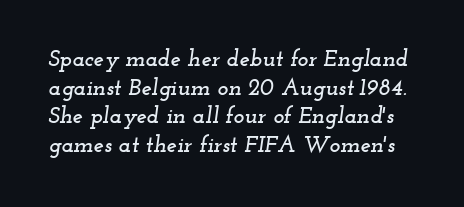
Q: Is the text italic (slanted)? A: Yes, it leans right by about 12 degrees.
Q: Is the text underlined? A: No.
Q: Is the spacing between letters normal or unusually wide? A: Normal.
Q: Is the spacing between lines tight, normal or loose? A: Normal.
